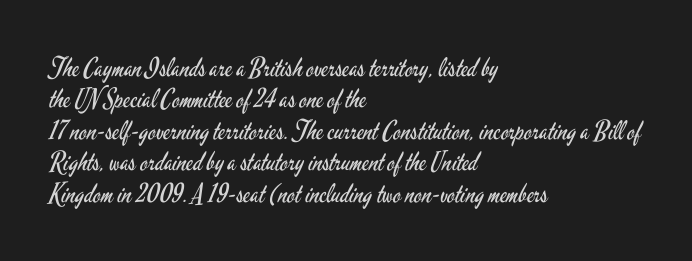
{"bold": "no", "underline": "no", "align": "left", "line_spacing_ratio": 1.21, "letter_spacing": "normal", "letter_spacing_em": 0.0, "glyph_px": 26}
